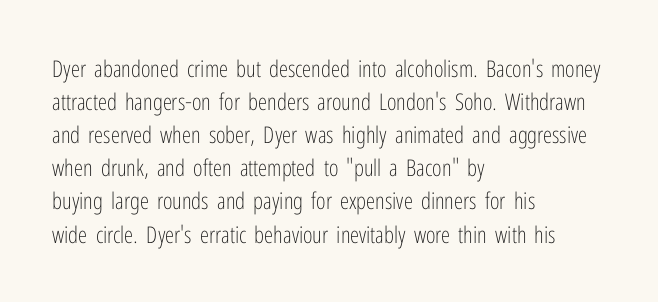
{"italic": "no", "bold": "no", "underline": "no", "align": "left", "line_spacing": "normal", "line_spacing_ratio": 1.44, "letter_spacing": "normal", "letter_spacing_em": 0.0, "glyph_px": 23}
